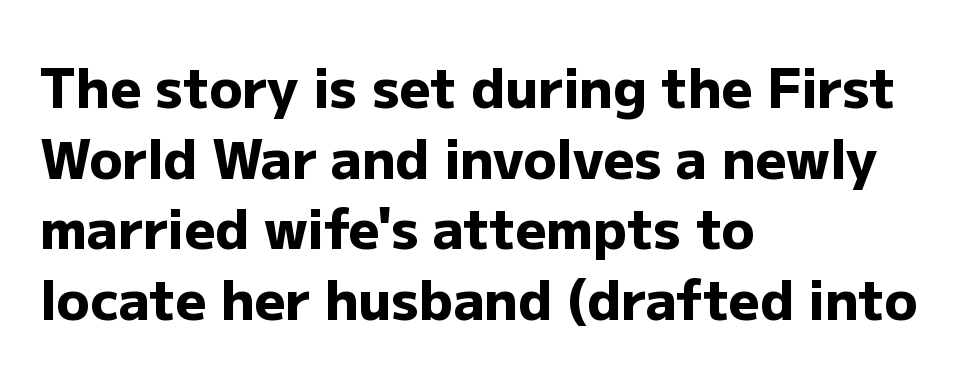
Look at the stroke-to-counter ratio: heavy, a bold. This sample uses a sans-serif face. Posture: straight, roman, zero tilt. Where is the straight margin? On the left. Leading matches the norm, producing a regular column. The foot of each line stays bare and open.
